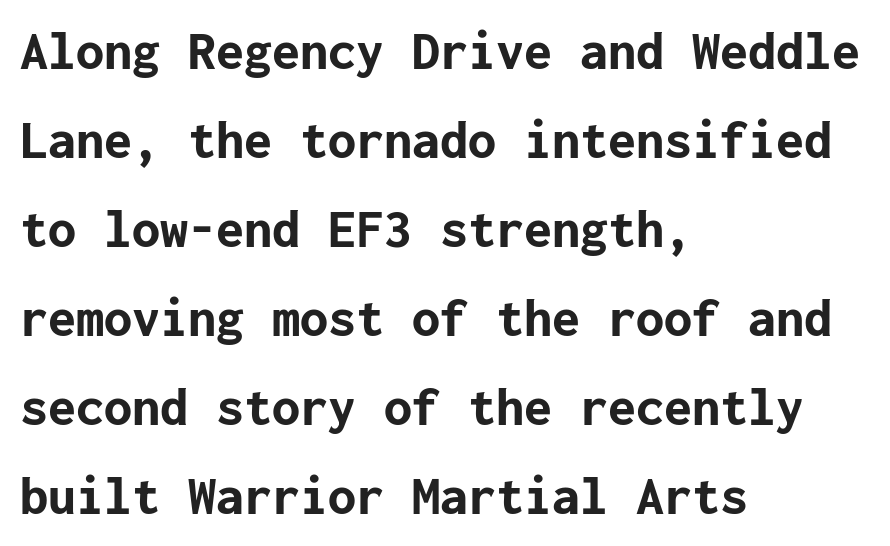
{"serif": "no", "italic": "no", "bold": "yes", "weight": "bold", "width": "normal", "stroke_contrast": "low", "x_height": "medium", "underline": "no", "align": "left", "line_spacing": "normal", "line_spacing_ratio": 1.59, "letter_spacing": "normal", "letter_spacing_em": 0.0, "glyph_px": 56}
